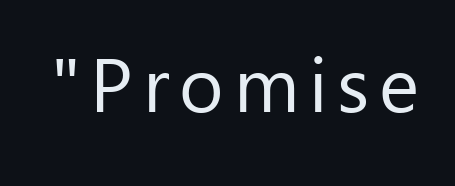
The image shows 76 px regular-weight sans-serif type, upright; set not underlined; low stroke contrast and a medium x-height.
